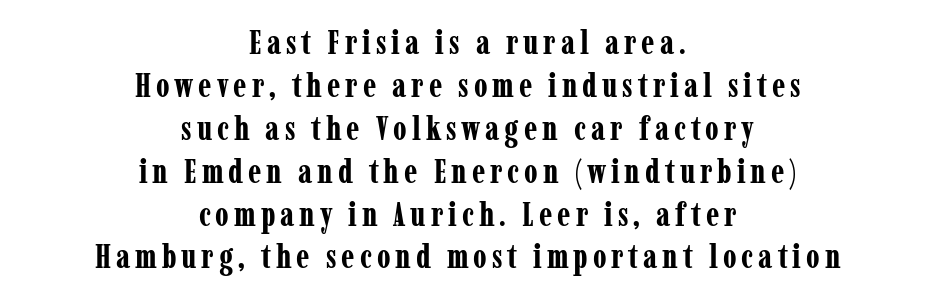
{"serif": "yes", "italic": "no", "bold": "yes", "weight": "bold", "width": "condensed", "stroke_contrast": "low", "x_height": "medium", "monospaced": "no", "underline": "no", "align": "center", "line_spacing": "normal", "line_spacing_ratio": 1.3, "glyph_px": 33}
